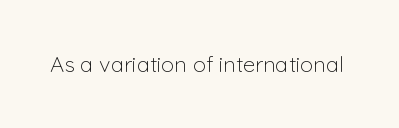
The image shows 22 px text type, upright; set normal letter spacing, not underlined.
